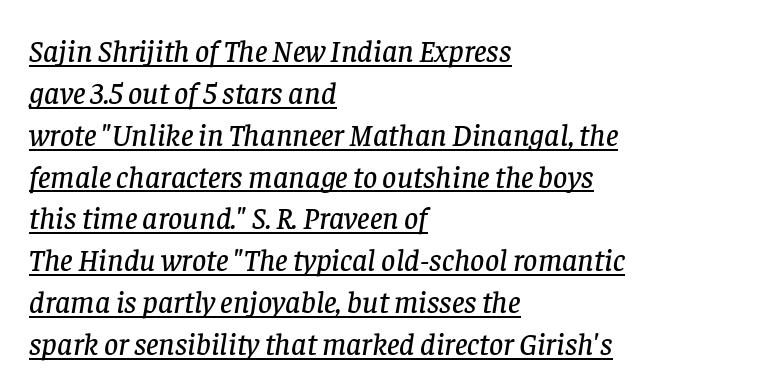
{"serif": "yes", "italic": "yes", "lean": "right", "slant_degrees": 8, "width": "normal", "stroke_contrast": "low", "x_height": "large", "monospaced": "no", "underline": "yes", "align": "left", "line_spacing": "normal", "line_spacing_ratio": 1.35, "letter_spacing": "normal", "letter_spacing_em": 0.0, "glyph_px": 31}
